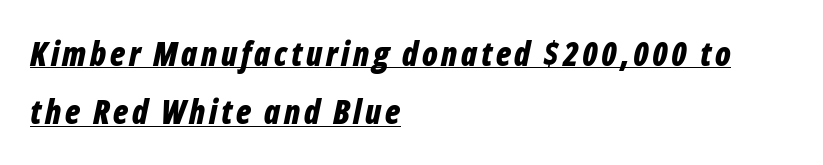
Q: Is the text bold? A: Yes.
Q: Is the text italic (slanted)? A: Yes, it leans right by about 12 degrees.
Q: Is the text underlined? A: Yes.
Q: How is the paragraph aligned? A: Left-aligned.
Q: Width (condensed, normal, or wide)? A: Condensed.
Q: Stroke contrast? A: Low.
Q: x-height? A: Medium.
Q: Monospaced? A: No.
